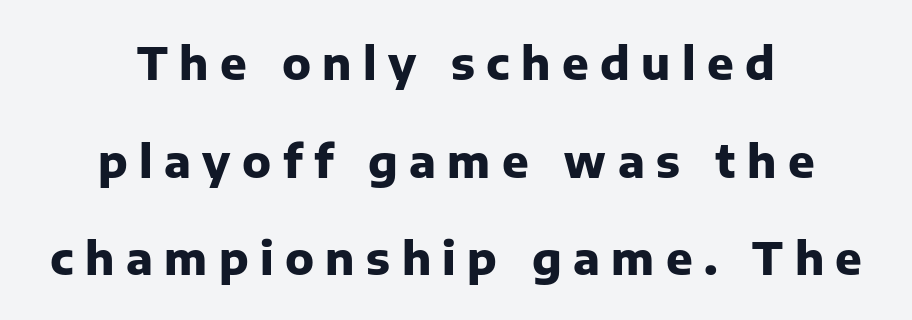
Q: Is the text bold? A: Yes.
Q: Is the text italic (slanted)? A: No, it is upright.
Q: Is the typeface a serif or a sans-serif typeface? A: Sans-serif.
Q: Is the text underlined? A: No.
Q: How is the paragraph aligned? A: Centered.
Q: Is the spacing between letters normal or unusually wide? A: Unusually wide.
Q: Is the spacing between lines tight, normal or loose? A: Loose.
Q: Width (condensed, normal, or wide)? A: Normal.
Q: Stroke contrast? A: Low.
Q: x-height? A: Medium.
Q: Monospaced? A: No.
